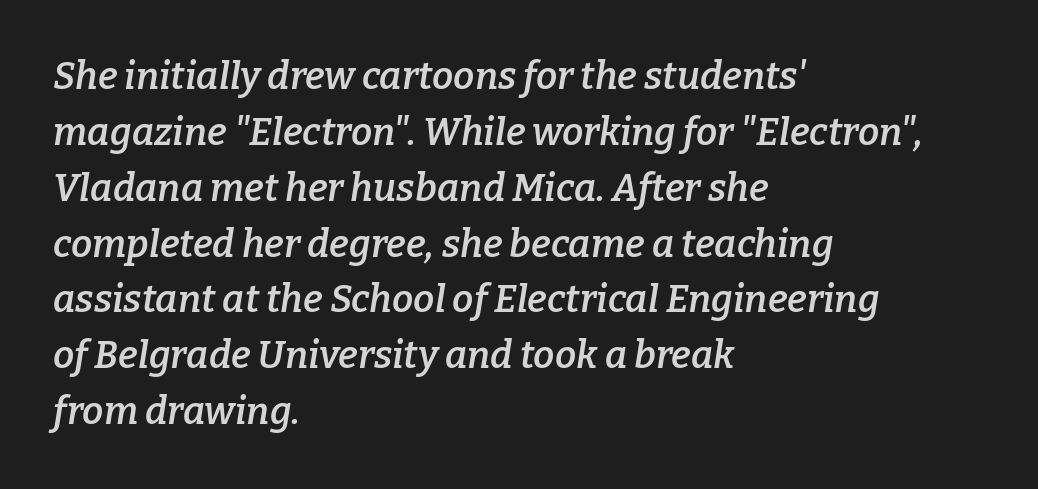
{"serif": "yes", "italic": "yes", "lean": "right", "slant_degrees": 9, "bold": "semi", "weight": "semibold", "width": "normal", "stroke_contrast": "low", "x_height": "medium", "monospaced": "no", "underline": "no", "align": "left", "line_spacing": "normal", "line_spacing_ratio": 1.47, "letter_spacing": "normal", "letter_spacing_em": 0.0, "glyph_px": 38}
